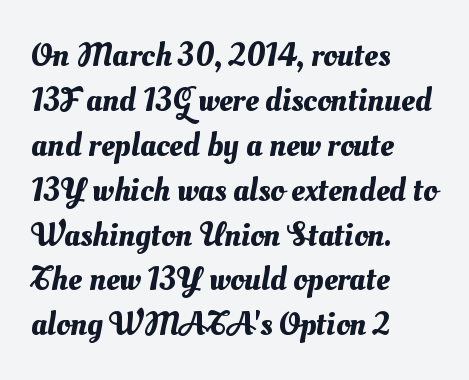
{"width": "normal", "stroke_contrast": "medium", "x_height": "small", "monospaced": "no", "underline": "no", "align": "left", "line_spacing": "normal", "line_spacing_ratio": 1.32, "letter_spacing": "normal", "letter_spacing_em": 0.0, "glyph_px": 34}
